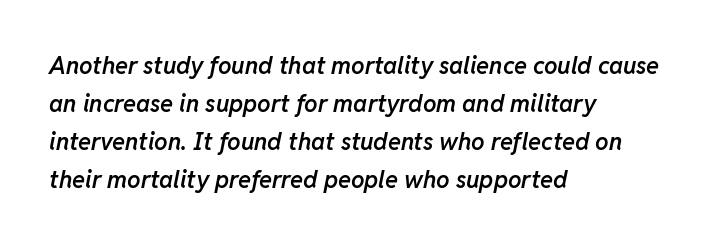
{"italic": "yes", "lean": "right", "slant_degrees": 11, "bold": "semi", "underline": "no", "align": "left", "line_spacing": "normal", "line_spacing_ratio": 1.59, "letter_spacing": "normal", "letter_spacing_em": 0.0, "glyph_px": 24}
